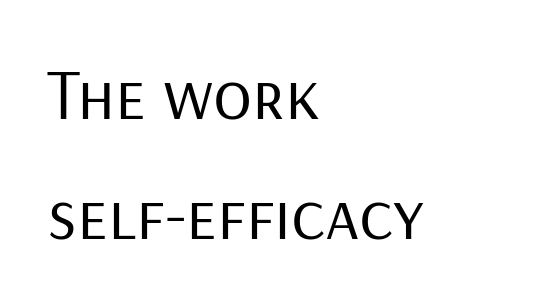
These lines were composed using upright roman letters. Looks like regular typesetting: each glyph gets only the width it needs. Horizontally, the lines are justified to the leading edge only. Unlike a traditional serif, this face leaves its strokes unadorned. These lines sit exactly where default settings would place them. The type is set solid horizontally, with unmodified tracking.
